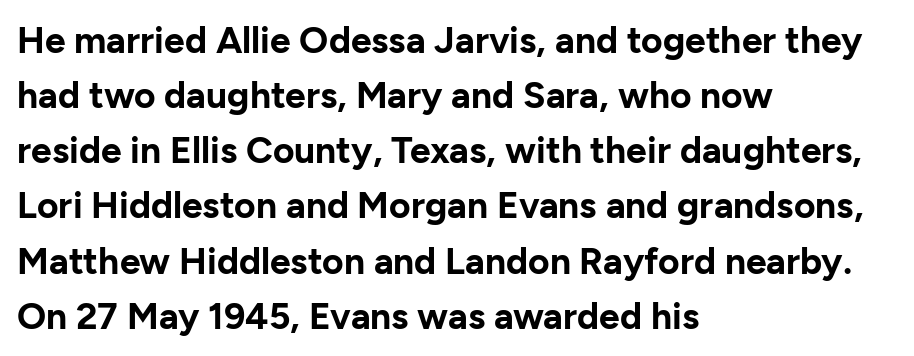
The image shows 37 px bold sans-serif type, upright; set left-aligned, normal line spacing (1.49x), normal letter spacing, not underlined; low stroke contrast and a medium x-height.
